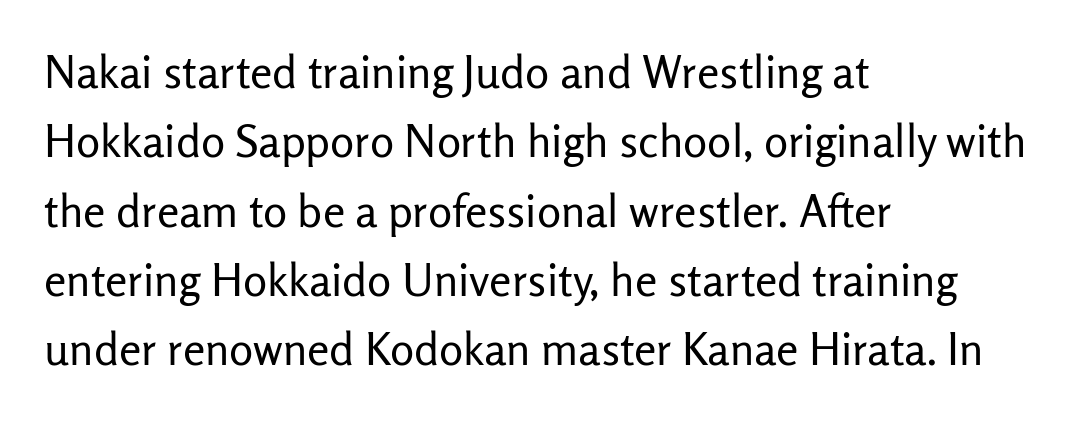
{"serif": "no", "italic": "no", "bold": "no", "weight": "regular", "width": "normal", "stroke_contrast": "low", "x_height": "medium", "monospaced": "no", "underline": "no", "align": "left", "line_spacing": "normal", "line_spacing_ratio": 1.54, "letter_spacing": "normal", "letter_spacing_em": 0.0, "glyph_px": 45}
